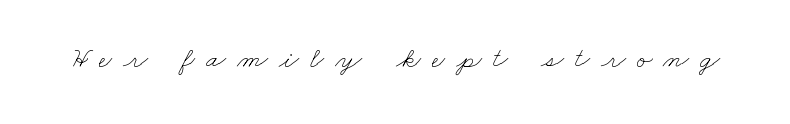
The image shows 29 px thin, wide type; set unusually wide letter spacing (+0.38 em), not underlined; low stroke contrast and a small x-height.
